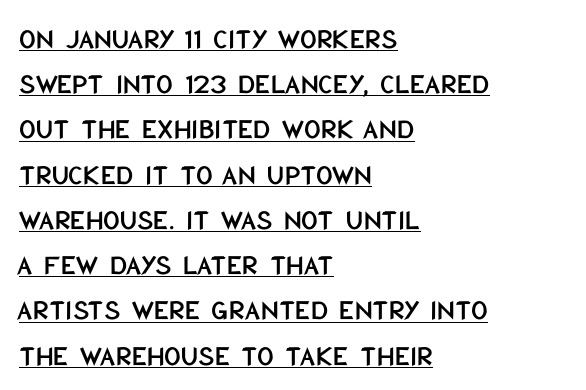
{"serif": "no", "italic": "no", "width": "condensed", "stroke_contrast": "low", "x_height": "large", "monospaced": "no", "underline": "yes", "align": "left", "line_spacing": "normal", "line_spacing_ratio": 1.56, "letter_spacing": "normal", "letter_spacing_em": 0.0, "glyph_px": 29}
